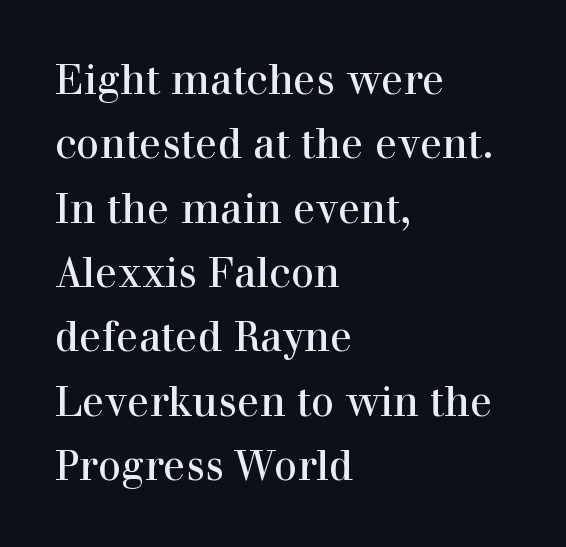
Is the type heavy? It reads as light-to-regular instead. A clean baseline with only descenders dipping below it. Short and long lines alike share a common starting point at left. Varying glyph widths throughout — classic text-font behaviour. Leading matches the norm, producing a regular column.
